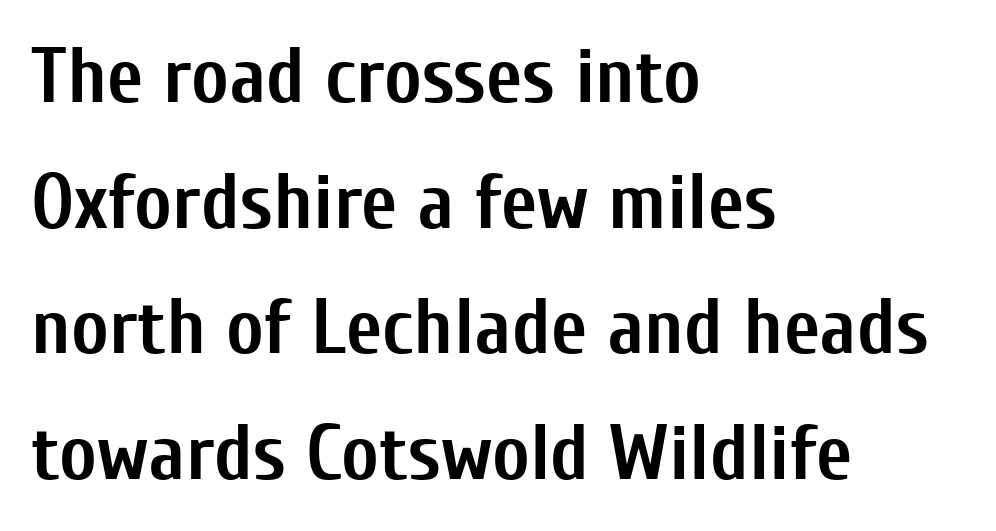
The image shows 79 px semibold, condensed sans-serif type, upright; set left-aligned, normal line spacing (1.59x), normal letter spacing, not underlined; low stroke contrast and a medium x-height.
